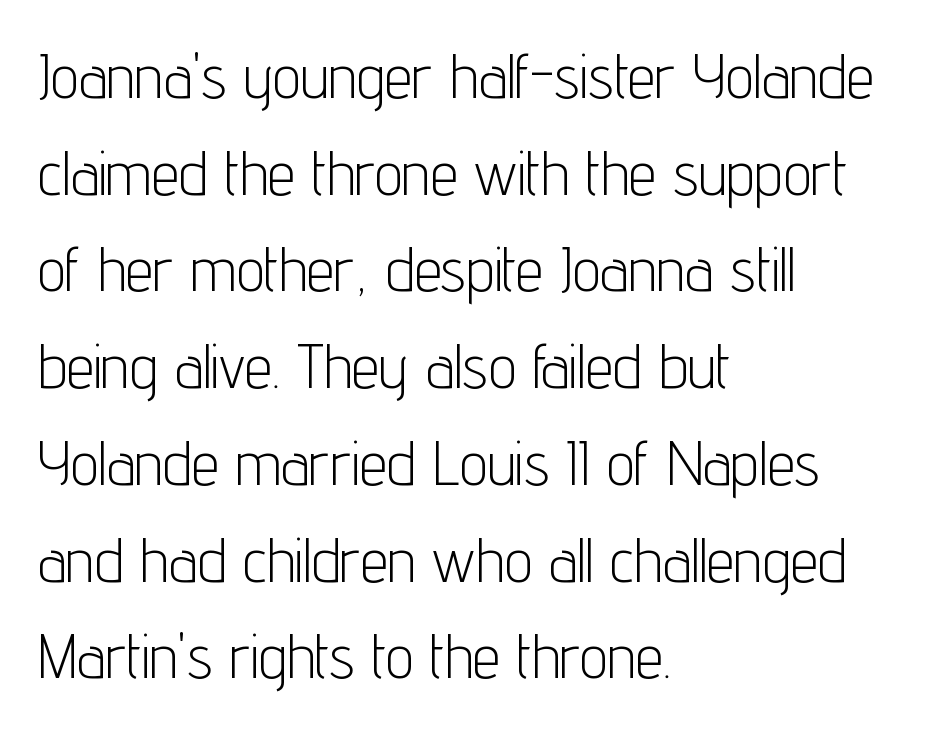
{"serif": "no", "italic": "no", "bold": "no", "weight": "light", "width": "condensed", "stroke_contrast": "low", "x_height": "medium", "monospaced": "no", "underline": "no", "align": "left", "line_spacing": "normal", "line_spacing_ratio": 1.56, "letter_spacing": "normal", "letter_spacing_em": 0.0, "glyph_px": 62}
